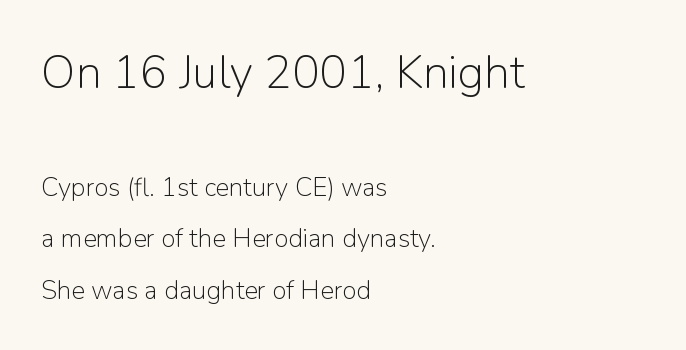
The image shows 46 px light sans-serif type, upright; set left-aligned, loose line spacing (1.98x), normal letter spacing, not underlined; the first (top) block is 1.77x larger; low stroke contrast and a medium x-height.
